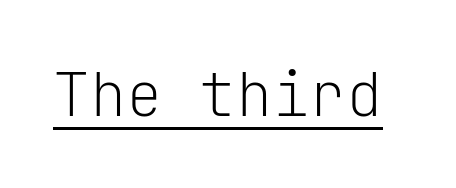
Q: Is the text bold? A: No.
Q: Is the text italic (slanted)? A: No, it is upright.
Q: Is the typeface a serif or a sans-serif typeface? A: Sans-serif.
Q: Is the text underlined? A: Yes.
Q: Is the spacing between letters normal or unusually wide? A: Normal.
Q: Width (condensed, normal, or wide)? A: Normal.
Q: Stroke contrast? A: Low.
Q: x-height? A: Medium.
Q: Monospaced? A: Yes.
